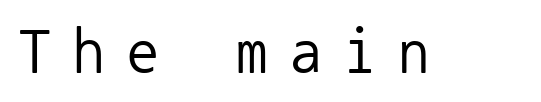
Q: Is the text bold? A: No.
Q: Is the text italic (slanted)? A: No, it is upright.
Q: Is the typeface a serif or a sans-serif typeface? A: Sans-serif.
Q: Is the text underlined? A: No.
Q: Is the spacing between letters normal or unusually wide? A: Unusually wide.
Q: Width (condensed, normal, or wide)? A: Normal.
Q: Stroke contrast? A: Low.
Q: x-height? A: Medium.
Q: Monospaced? A: Yes.
